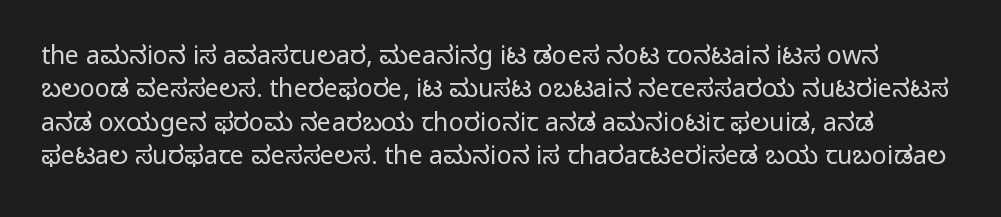
{"italic": "no", "bold": "no", "underline": "no", "line_spacing": "normal", "line_spacing_ratio": 1.34, "letter_spacing": "normal", "letter_spacing_em": 0.0, "glyph_px": 25}
